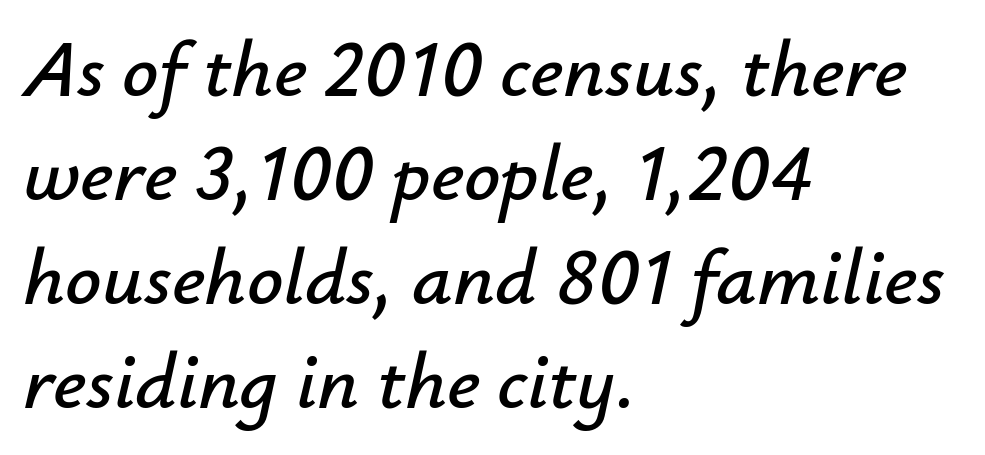
{"italic": "yes", "lean": "right", "slant_degrees": 12, "width": "normal", "stroke_contrast": "low", "x_height": "small", "monospaced": "no", "underline": "no", "align": "left", "line_spacing": "normal", "line_spacing_ratio": 1.3, "letter_spacing": "normal", "letter_spacing_em": 0.0, "glyph_px": 80}
